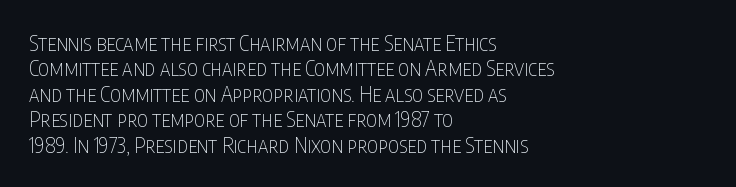
Q: Is the text bold? A: No.
Q: Is the text italic (slanted)? A: No, it is upright.
Q: Is the text underlined? A: No.
Q: How is the paragraph aligned? A: Left-aligned.
Q: Is the spacing between letters normal or unusually wide? A: Normal.
